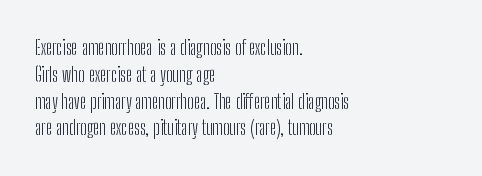
The image shows 20 px text type, upright; set left-aligned, normal line spacing (1.34x), normal letter spacing, not underlined.
